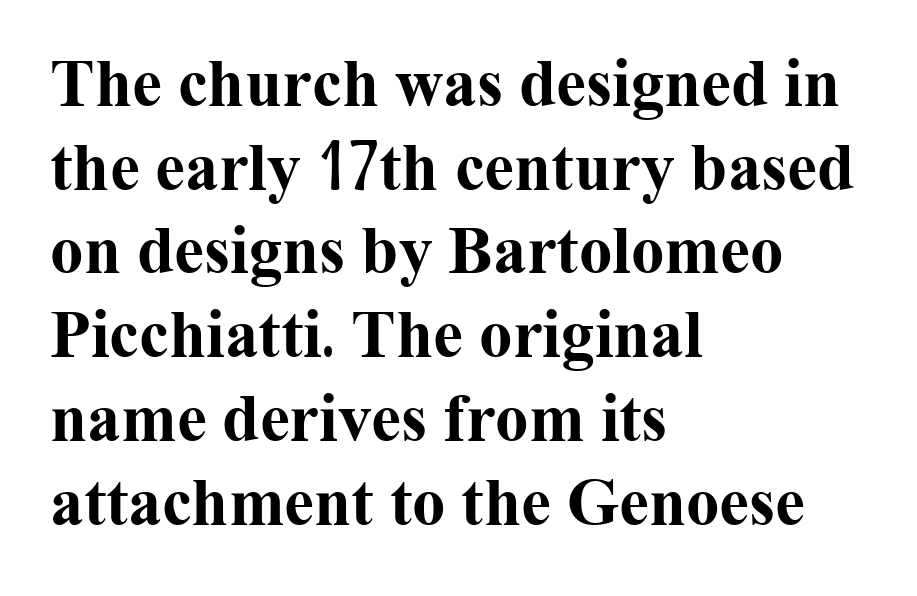
Every letter is thick-stroked: bold, no question. The baseline area is clear. The gaps between neighbouring characters are ordinary and unremarkable. The font's upright variant was chosen for this text. Small tapered or slab feet sit at the stroke ends, so this counts as serif. Vertically, the passage feels balanced, rows spaced as you'd expect.
